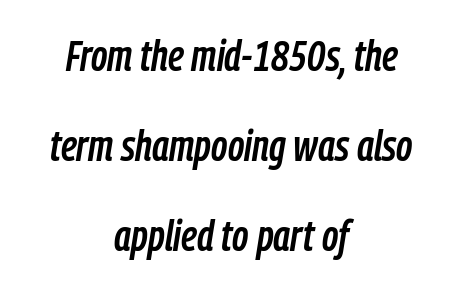
{"italic": "yes", "lean": "right", "slant_degrees": 9, "width": "condensed", "stroke_contrast": "low", "x_height": "medium", "monospaced": "no", "underline": "no", "align": "center", "line_spacing": "loose", "line_spacing_ratio": 2.04, "letter_spacing": "normal", "letter_spacing_em": 0.0, "glyph_px": 44}
